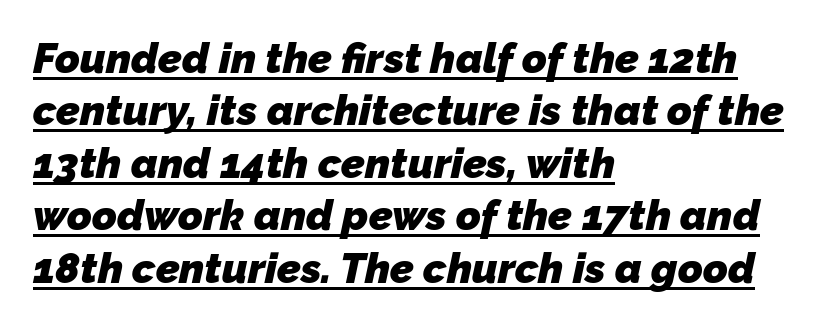
The letters carry no serifs — their stems end cleanly without finishing strokes. Here the glyphs are tracked normally, forming tight word shapes. How would I describe the line gaps? Plain and ordinary. The passage shown is underscored from start to finish.
